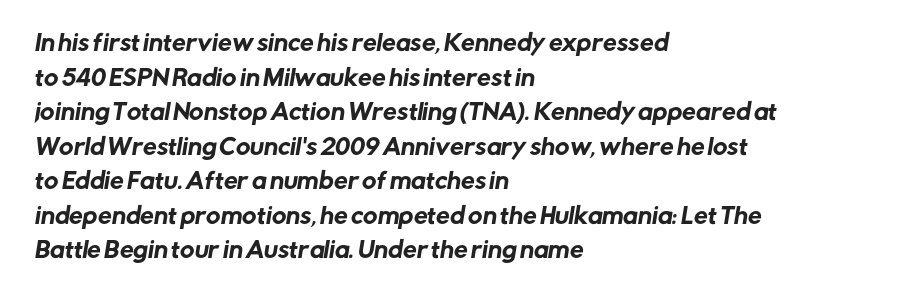
Q: Is the text underlined? A: No.
Q: How is the paragraph aligned? A: Left-aligned.
Q: Is the spacing between letters normal or unusually wide? A: Normal.
Q: Is the spacing between lines tight, normal or loose? A: Normal.
